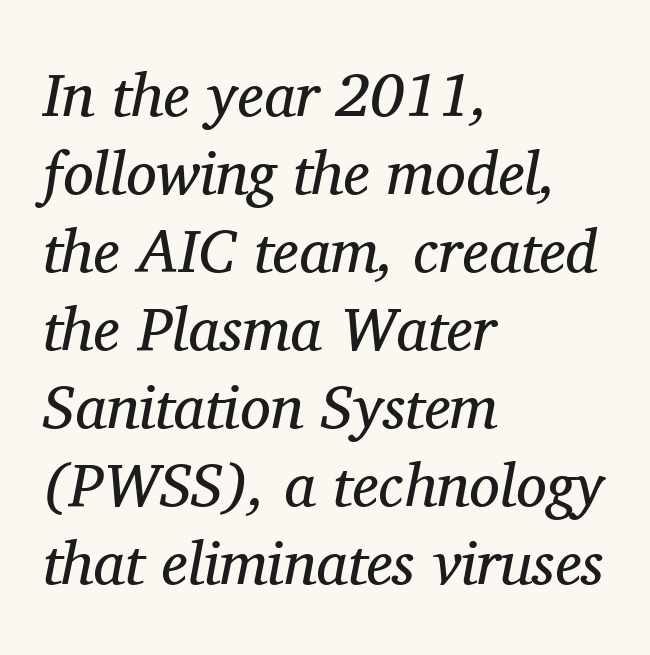
The image shows 61 px regular-weight serif type, italic (leaning right); set left-aligned, normal line spacing (1.28x), normal letter spacing, not underlined; medium stroke contrast and a medium x-height.
